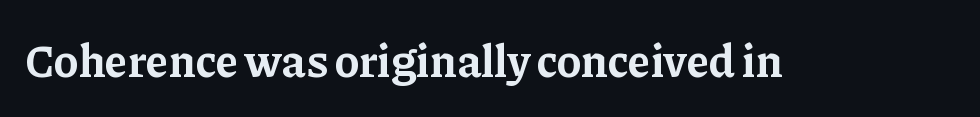
The image shows 46 px bold serif type, upright; set normal letter spacing, not underlined; low stroke contrast and a medium x-height.
